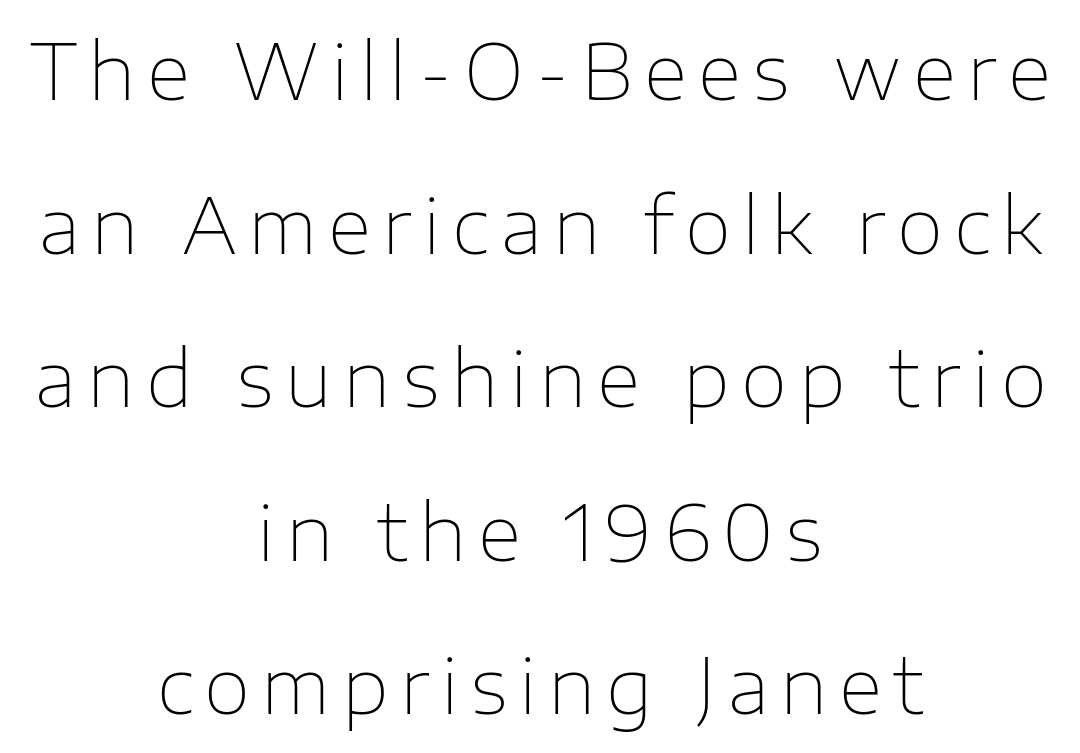
The image shows 76 px thin sans-serif type, upright; set centered, loose line spacing (2.02x), not underlined; low stroke contrast and a medium x-height.
